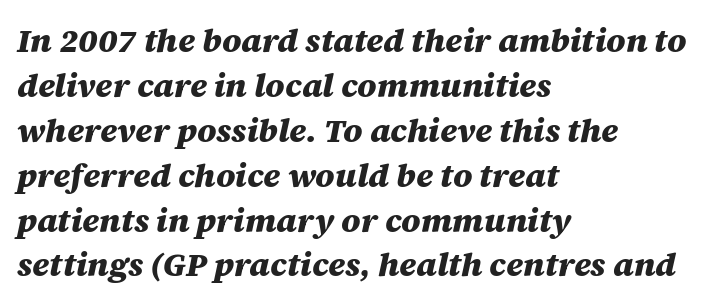
Q: Is the text bold? A: Yes.
Q: Is the text italic (slanted)? A: Yes, it leans right by about 12 degrees.
Q: Is the text underlined? A: No.
Q: How is the paragraph aligned? A: Left-aligned.
Q: Is the spacing between letters normal or unusually wide? A: Normal.
Q: Is the spacing between lines tight, normal or loose? A: Normal.
Q: Width (condensed, normal, or wide)? A: Normal.
Q: Stroke contrast? A: Medium.
Q: x-height? A: Large.
Q: Monospaced? A: No.
